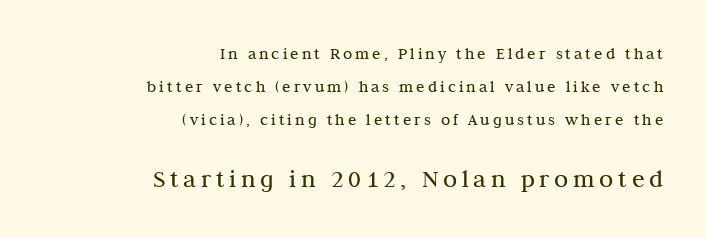
{"italic": "no", "bold": "no", "underline": "no", "align": "right", "line_spacing": "loose", "line_spacing_ratio": 1.95, "larger_block": "second", "size_ratio": 1.53, "glyph_px": 26}
